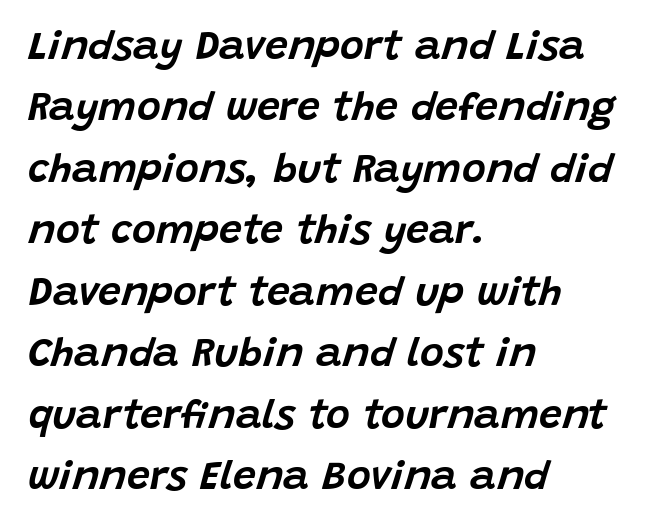
The text block is weighted toward the left margin, trailing off unevenly rightward. Just letters on the line, the space beneath them empty. What stands out about the letter spacing? Nothing — it is the standard amount. Would a proofreader flag this as italicized? Yes. This block has exactly the height ordinary leading produces. These lines are rendered in a variable-pitch font.
